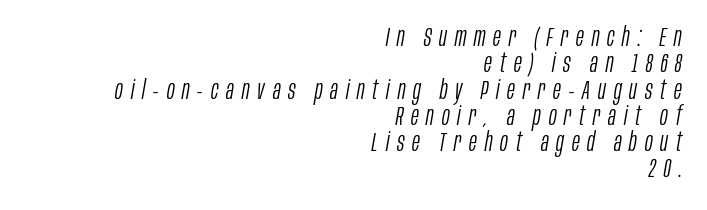
The image shows 26 px text type, italic (leaning right); set right-aligned, tight line spacing (1.01x), unusually wide letter spacing (+0.3 em), not underlined.
